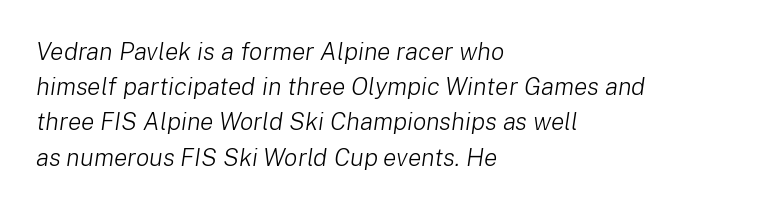
The image shows 25 px text type, italic (leaning right); set left-aligned, normal line spacing (1.41x), normal letter spacing, not underlined.
